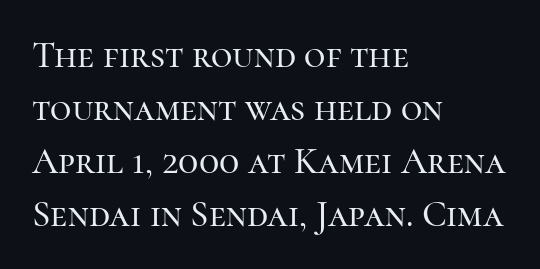
A typesetter would call this proportional, since set widths differ per character. Anything drawn beneath the words? Only blank space. The glyphs in this specimen are seriffed. The gaps between neighbouring characters are ordinary and unremarkable. This is roman type, the default non-slanted kind.
